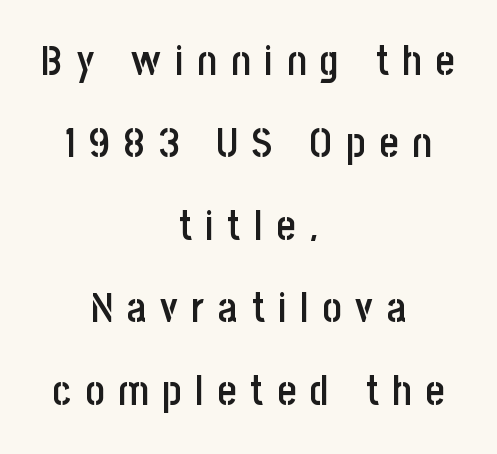
The image shows 41 px semibold, condensed sans-serif type, upright; set centered, loose line spacing (2.01x), unusually wide letter spacing (+0.34 em), not underlined; low stroke contrast and a large x-height.
